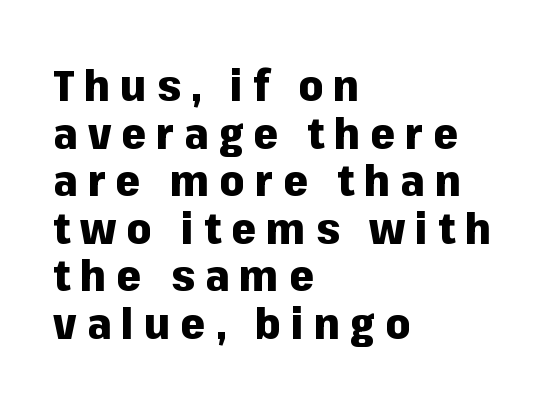
Q: Is the text bold? A: Yes.
Q: Is the text italic (slanted)? A: No, it is upright.
Q: Is the typeface a serif or a sans-serif typeface? A: Sans-serif.
Q: Is the text underlined? A: No.
Q: How is the paragraph aligned? A: Left-aligned.
Q: Is the spacing between letters normal or unusually wide? A: Unusually wide.
Q: Is the spacing between lines tight, normal or loose? A: Tight.
Q: Width (condensed, normal, or wide)? A: Normal.
Q: Stroke contrast? A: Low.
Q: x-height? A: Medium.
Q: Monospaced? A: No.
